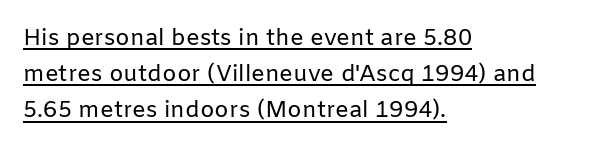
{"italic": "no", "bold": "no", "underline": "yes", "align": "left", "line_spacing": "normal", "line_spacing_ratio": 1.57, "letter_spacing": "normal", "letter_spacing_em": 0.0, "glyph_px": 23}
